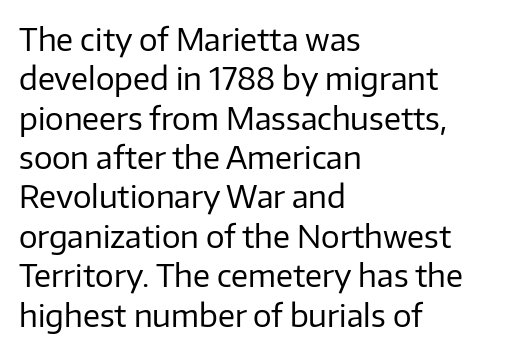
The image shows 31 px regular-weight sans-serif type, upright; set left-aligned, normal line spacing (1.27x), normal letter spacing, not underlined; low stroke contrast and a medium x-height.
